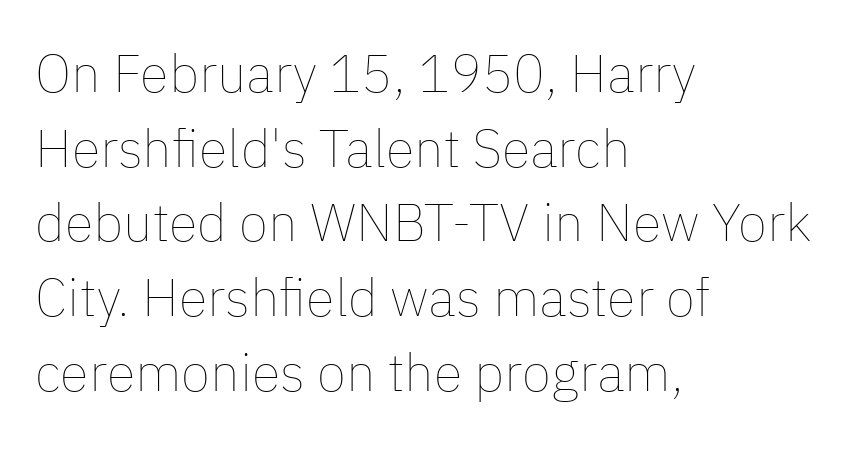
The image shows 53 px thin type, upright; set left-aligned, normal line spacing (1.41x), normal letter spacing, not underlined; low stroke contrast and a medium x-height.
